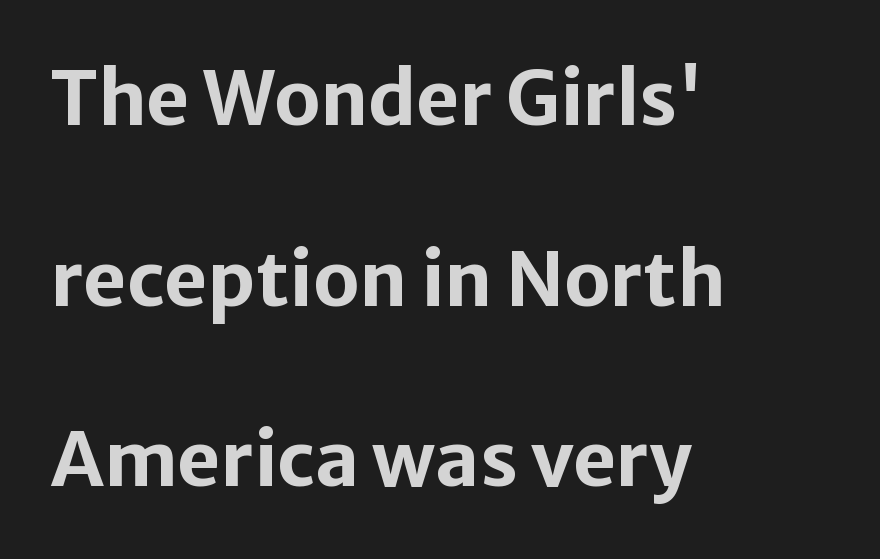
Q: Is the text bold? A: Yes.
Q: Is the text italic (slanted)? A: No, it is upright.
Q: Is the typeface a serif or a sans-serif typeface? A: Sans-serif.
Q: Is the text underlined? A: No.
Q: How is the paragraph aligned? A: Left-aligned.
Q: Is the spacing between letters normal or unusually wide? A: Normal.
Q: Is the spacing between lines tight, normal or loose? A: Loose.
Q: Width (condensed, normal, or wide)? A: Normal.
Q: Stroke contrast? A: Low.
Q: x-height? A: Medium.
Q: Monospaced? A: No.
